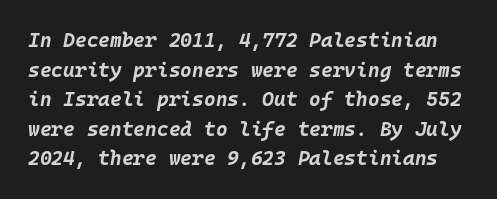
How would I describe the line gaps? Plain and ordinary. Quick note: underline off. The specimen reads as italic at a glance. This sample uses plain, unmodified letter spacing. You'd pick this weight for a headline — it's a proper bold.
